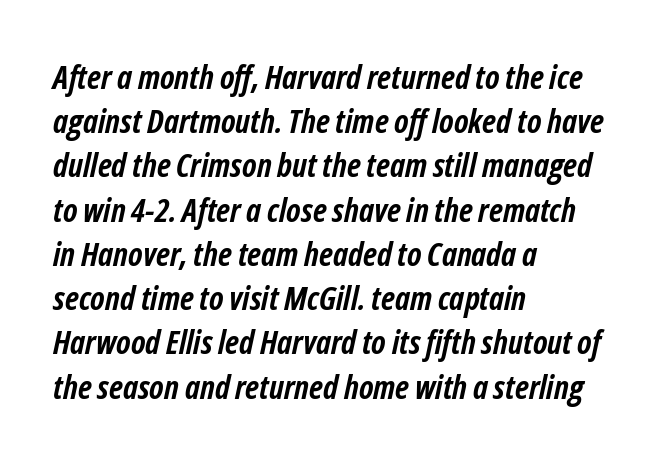
The image shows 33 px semibold, condensed type, italic (leaning right); set left-aligned, normal line spacing (1.34x), normal letter spacing, not underlined; low stroke contrast and a medium x-height.
